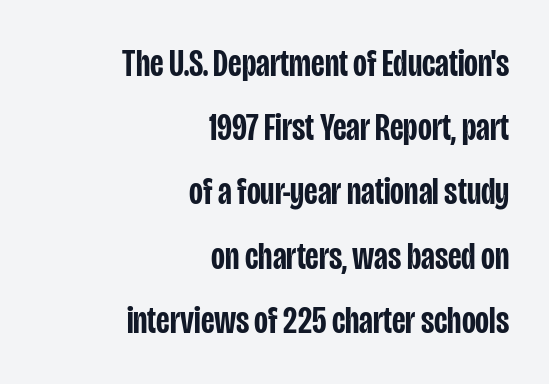
Q: Is the text bold? A: Semi-bold.
Q: Is the text italic (slanted)? A: No, it is upright.
Q: Is the typeface a serif or a sans-serif typeface? A: Sans-serif.
Q: Is the text underlined? A: No.
Q: How is the paragraph aligned? A: Right-aligned.
Q: Is the spacing between letters normal or unusually wide? A: Normal.
Q: Is the spacing between lines tight, normal or loose? A: Normal.
Q: Width (condensed, normal, or wide)? A: Condensed.
Q: Stroke contrast? A: Low.
Q: x-height? A: Large.
Q: Monospaced? A: No.
